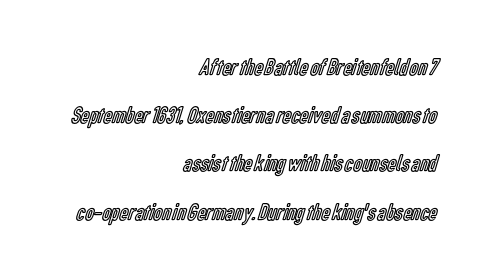
The image shows 24 px text type; set right-aligned, loose line spacing (2.01x), normal letter spacing, not underlined.
